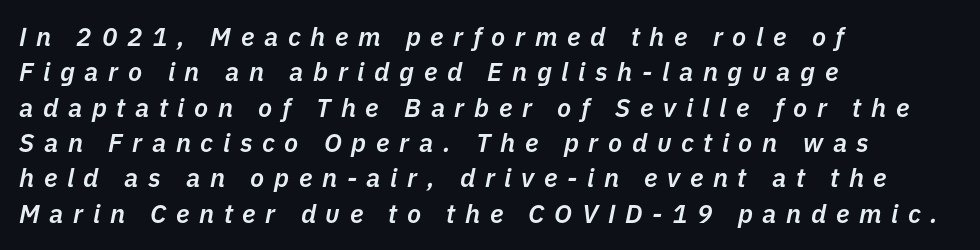
Q: Is the text bold? A: Semi-bold.
Q: Is the text italic (slanted)? A: Yes, it leans right by about 11 degrees.
Q: Is the text underlined? A: No.
Q: How is the paragraph aligned? A: Left-aligned.
Q: Is the spacing between letters normal or unusually wide? A: Unusually wide.
Q: Is the spacing between lines tight, normal or loose? A: Normal.
